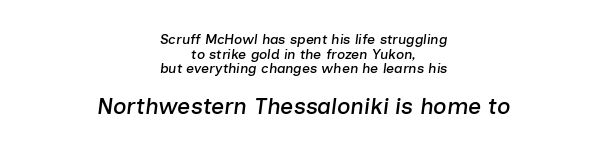
Q: Is the text italic (slanted)? A: Yes, it leans right by about 7 degrees.
Q: Is the text underlined? A: No.
Q: How is the paragraph aligned? A: Centered.
Q: Is the spacing between letters normal or unusually wide? A: Normal.
Q: Is the spacing between lines tight, normal or loose? A: Tight.
Q: Which block of text is set in a larger size, the first (top) or the second (bottom)? A: The second (bottom) one.
